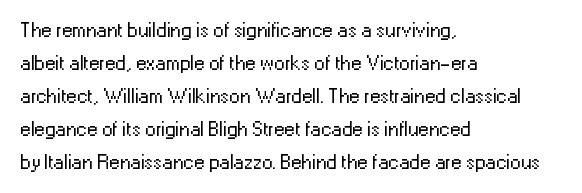
The image shows 21 px text type, upright; set left-aligned, normal line spacing (1.57x), normal letter spacing, not underlined.
